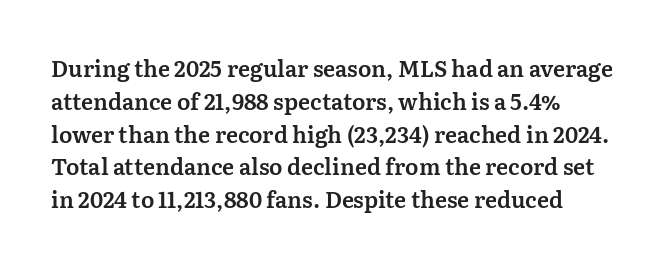
Q: Is the text italic (slanted)? A: No, it is upright.
Q: Is the text underlined? A: No.
Q: Is the spacing between letters normal or unusually wide? A: Normal.
Q: Is the spacing between lines tight, normal or loose? A: Normal.
